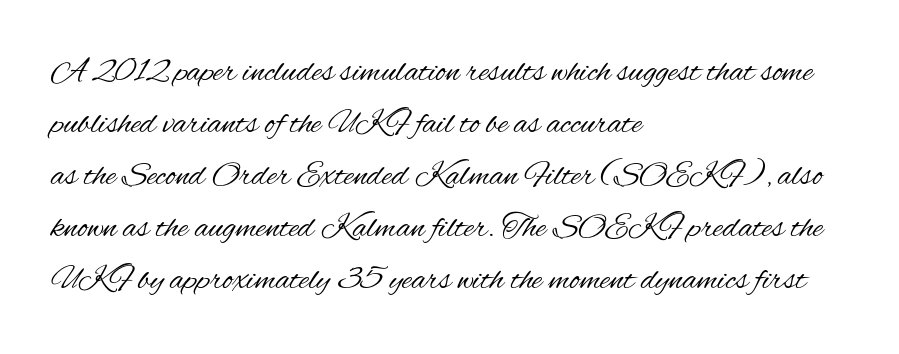
Q: Is the text bold? A: No.
Q: Is the text italic (slanted)? A: Yes.
Q: Is the typeface a serif or a sans-serif typeface? A: Sans-serif.
Q: Is the text underlined? A: No.
Q: How is the paragraph aligned? A: Left-aligned.
Q: Is the spacing between letters normal or unusually wide? A: Normal.
Q: Is the spacing between lines tight, normal or loose? A: Normal.
Q: Width (condensed, normal, or wide)? A: Condensed.
Q: Stroke contrast? A: Medium.
Q: x-height? A: Small.
Q: Monospaced? A: No.
